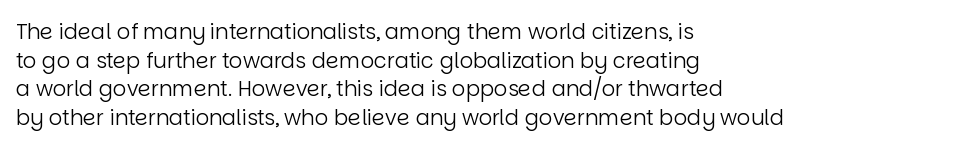
Q: Is the text bold? A: No.
Q: Is the text italic (slanted)? A: No, it is upright.
Q: Is the text underlined? A: No.
Q: How is the paragraph aligned? A: Left-aligned.
Q: Is the spacing between letters normal or unusually wide? A: Normal.
Q: Is the spacing between lines tight, normal or loose? A: Normal.
